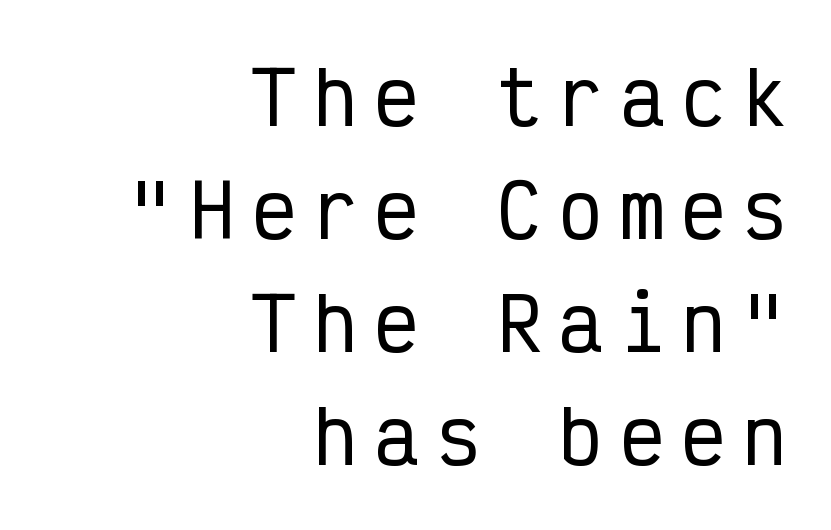
Every stem runs plumb, perpendicular to the baseline. Line spacing here is normal. Serifs: no, the terminals of the letterforms are clean. The ragged edge is on the left, which tells us the setting is flush right.
